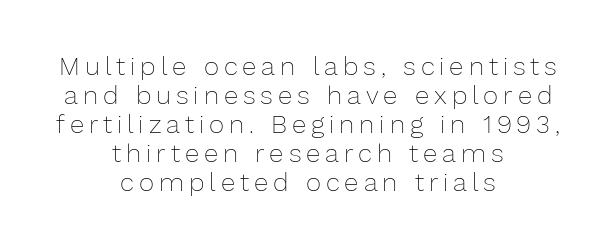
{"italic": "no", "bold": "no", "underline": "no", "align": "center", "line_spacing": "tight", "line_spacing_ratio": 1.12, "glyph_px": 26}
